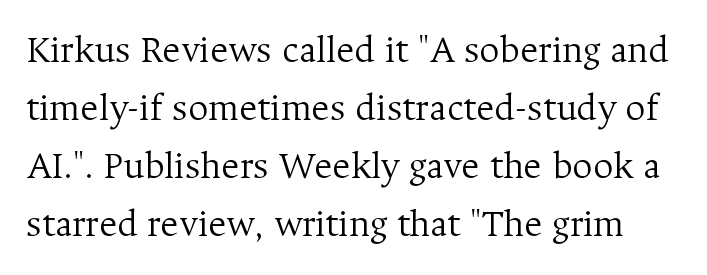
Q: Is the text bold? A: No.
Q: Is the text italic (slanted)? A: No, it is upright.
Q: Is the typeface a serif or a sans-serif typeface? A: Serif.
Q: Is the text underlined? A: No.
Q: Is the spacing between letters normal or unusually wide? A: Normal.
Q: Is the spacing between lines tight, normal or loose? A: Normal.
Q: Width (condensed, normal, or wide)? A: Normal.
Q: Stroke contrast? A: Medium.
Q: x-height? A: Medium.
Q: Monospaced? A: No.
